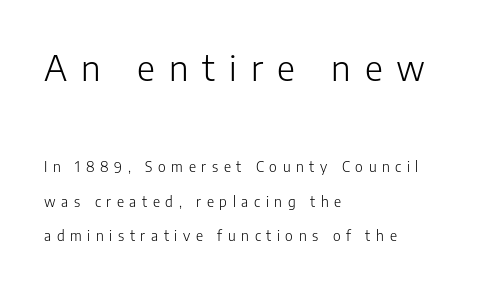
The letters advance in unequal steps, a hallmark of proportional type. No word sits above an underline. The face used here is rendered with a markedly widened letterfit. Here the first block reads like a headline and the second like body copy. Font category for this specimen: sans-serif. The typesetter chose a ragged-right arrangement here.
